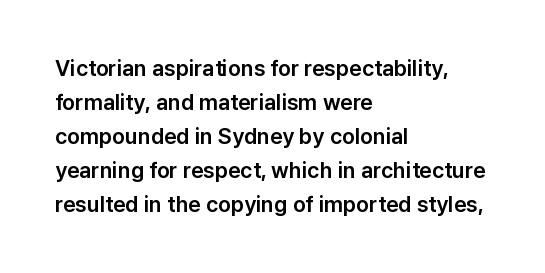
The image shows 22 px text type, upright; set left-aligned, normal line spacing (1.54x), normal letter spacing, not underlined.
